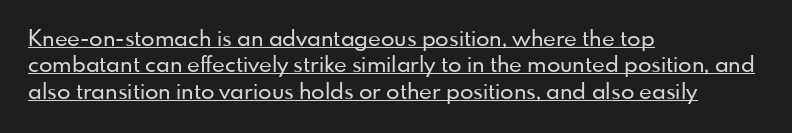
Q: Is the text italic (slanted)? A: No, it is upright.
Q: Is the text underlined? A: Yes.
Q: How is the paragraph aligned? A: Left-aligned.
Q: Is the spacing between letters normal or unusually wide? A: Normal.
